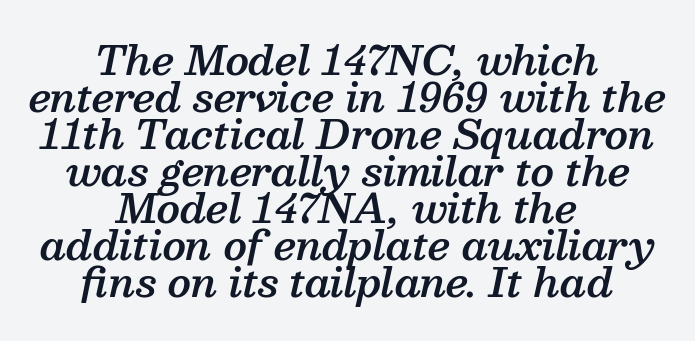
Q: Is the text bold? A: Semi-bold.
Q: Is the text italic (slanted)? A: Yes, it leans right by about 13 degrees.
Q: Is the typeface a serif or a sans-serif typeface? A: Serif.
Q: Is the text underlined? A: No.
Q: How is the paragraph aligned? A: Centered.
Q: Is the spacing between letters normal or unusually wide? A: Normal.
Q: Is the spacing between lines tight, normal or loose? A: Tight.
Q: Width (condensed, normal, or wide)? A: Normal.
Q: Stroke contrast? A: Medium.
Q: x-height? A: Medium.
Q: Monospaced? A: No.
